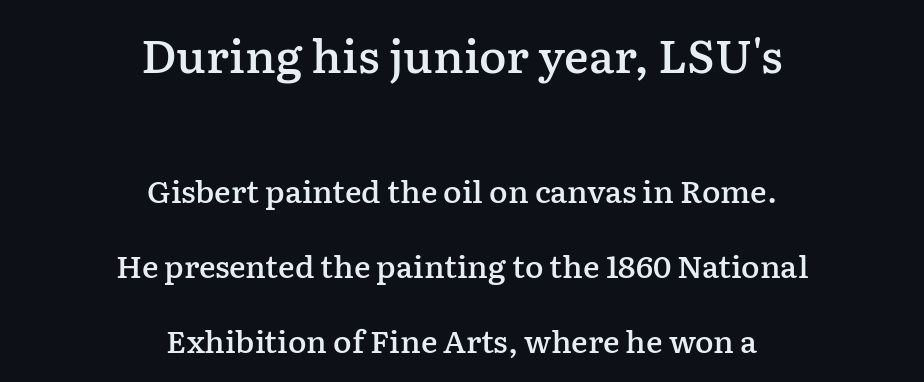
Q: Is the text bold? A: Semi-bold.
Q: Is the text italic (slanted)? A: No, it is upright.
Q: Is the typeface a serif or a sans-serif typeface? A: Serif.
Q: Is the text underlined? A: No.
Q: How is the paragraph aligned? A: Centered.
Q: Is the spacing between letters normal or unusually wide? A: Normal.
Q: Is the spacing between lines tight, normal or loose? A: Loose.
Q: Which block of text is set in a larger size, the first (top) or the second (bottom)? A: The first (top) one.
Q: Width (condensed, normal, or wide)? A: Normal.
Q: Stroke contrast? A: Low.
Q: x-height? A: Medium.
Q: Monospaced? A: No.
